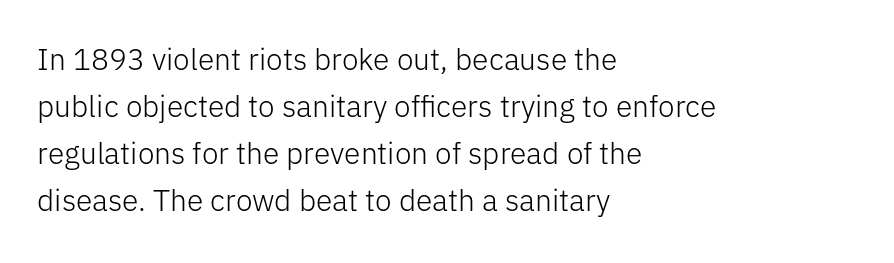
A roman cut, with each character standing at attention. Here the designer chose a conventional face with non-uniform glyph widths. Plain, unruled lines of type. The block of text has a typical density, with ordinary space between rows. The face used here is a sans, in the tradition of grotesques and geometrics. Line starts are locked; line ends wander.
